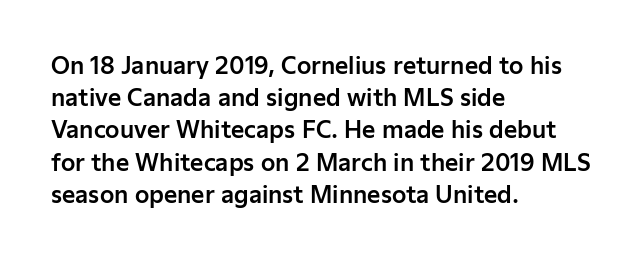
Q: Is the text italic (slanted)? A: No, it is upright.
Q: Is the text underlined? A: No.
Q: How is the paragraph aligned? A: Left-aligned.
Q: Is the spacing between letters normal or unusually wide? A: Normal.
Q: Is the spacing between lines tight, normal or loose? A: Normal.
